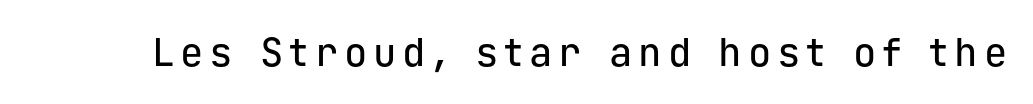
{"serif": "no", "italic": "no", "width": "normal", "stroke_contrast": "low", "x_height": "medium", "monospaced": "yes", "underline": "no", "glyph_px": 39}
